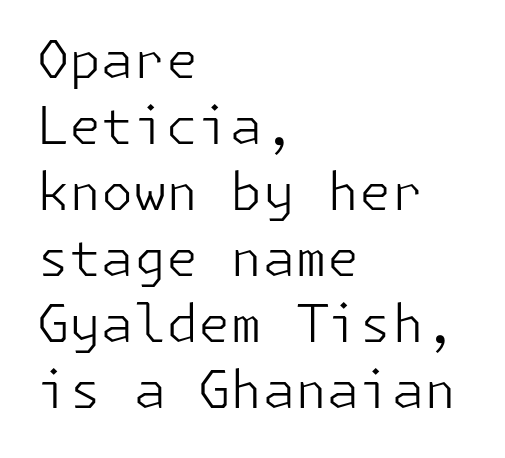
Leading: standard. Each letter's strokes conclude bluntly, with no projecting serifs. Honestly, the letter spacing is just normal — you wouldn't notice it. Horizontal alignment here is leftward, the default for most running prose. Every stem runs plumb, perpendicular to the baseline. Just letters on the line, the space beneath them empty.
